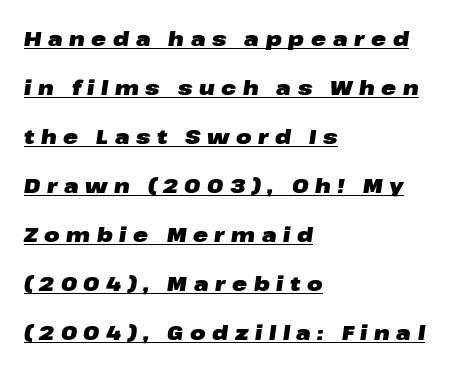
Q: Is the text bold? A: Yes.
Q: Is the text italic (slanted)? A: Yes, it leans right by about 8 degrees.
Q: Is the text underlined? A: Yes.
Q: How is the paragraph aligned? A: Left-aligned.
Q: Is the spacing between letters normal or unusually wide? A: Unusually wide.
Q: Is the spacing between lines tight, normal or loose? A: Loose.
